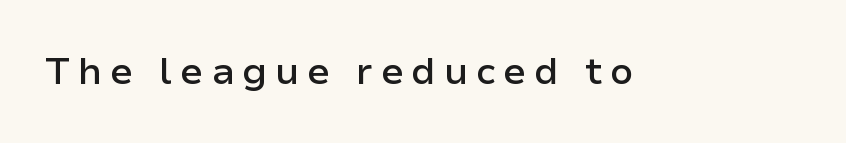
Q: Is the text bold? A: Semi-bold.
Q: Is the text italic (slanted)? A: No, it is upright.
Q: Is the typeface a serif or a sans-serif typeface? A: Sans-serif.
Q: Is the text underlined? A: No.
Q: Is the spacing between letters normal or unusually wide? A: Unusually wide.
Q: Width (condensed, normal, or wide)? A: Normal.
Q: Stroke contrast? A: Low.
Q: x-height? A: Medium.
Q: Monospaced? A: No.
